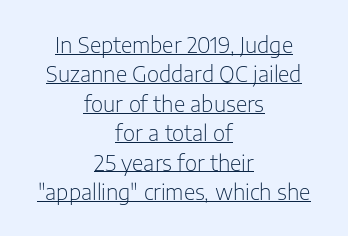
Compared with typical body copy, the letter spacing here is the same. These characters rest on top of a visible drawn line. A normal amount of white space separates one row of letters from the next. Typeset on center — no edge is straight. If you drew a line through each stem, it would be perfectly vertical. Compared with a typical body face, this is equally light or lighter still.
